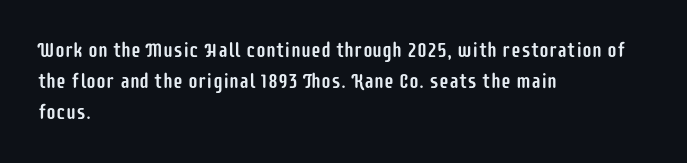
Q: Is the text italic (slanted)? A: No, it is upright.
Q: Is the text underlined? A: No.
Q: How is the paragraph aligned? A: Left-aligned.
Q: Is the spacing between letters normal or unusually wide? A: Normal.
Q: Is the spacing between lines tight, normal or loose? A: Normal.
